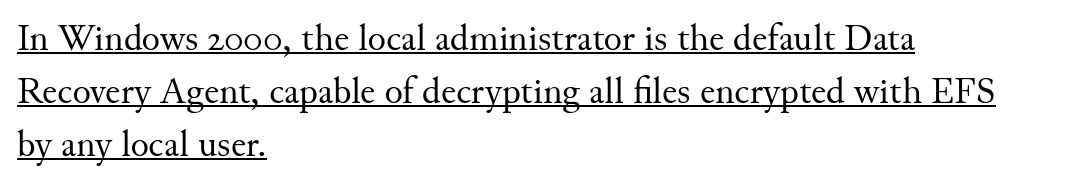
Q: Is the text bold? A: No.
Q: Is the text italic (slanted)? A: No, it is upright.
Q: Is the typeface a serif or a sans-serif typeface? A: Serif.
Q: Is the text underlined? A: Yes.
Q: How is the paragraph aligned? A: Left-aligned.
Q: Is the spacing between letters normal or unusually wide? A: Normal.
Q: Is the spacing between lines tight, normal or loose? A: Normal.
Q: Width (condensed, normal, or wide)? A: Normal.
Q: Stroke contrast? A: Medium.
Q: x-height? A: Small.
Q: Monospaced? A: No.
